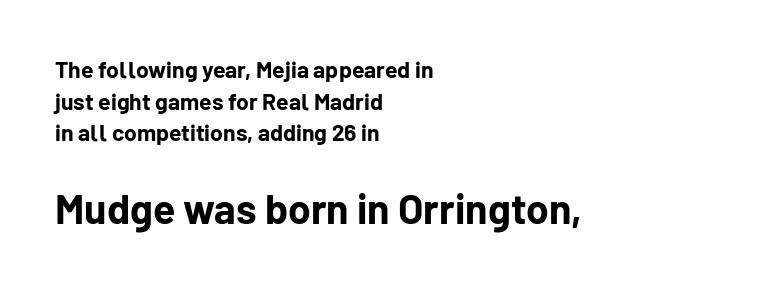
Q: Is the text bold? A: Yes.
Q: Is the text italic (slanted)? A: No, it is upright.
Q: Is the typeface a serif or a sans-serif typeface? A: Sans-serif.
Q: Is the text underlined? A: No.
Q: How is the paragraph aligned? A: Left-aligned.
Q: Is the spacing between letters normal or unusually wide? A: Normal.
Q: Is the spacing between lines tight, normal or loose? A: Normal.
Q: Which block of text is set in a larger size, the first (top) or the second (bottom)? A: The second (bottom) one.
Q: Width (condensed, normal, or wide)? A: Normal.
Q: Stroke contrast? A: Low.
Q: x-height? A: Medium.
Q: Monospaced? A: No.
